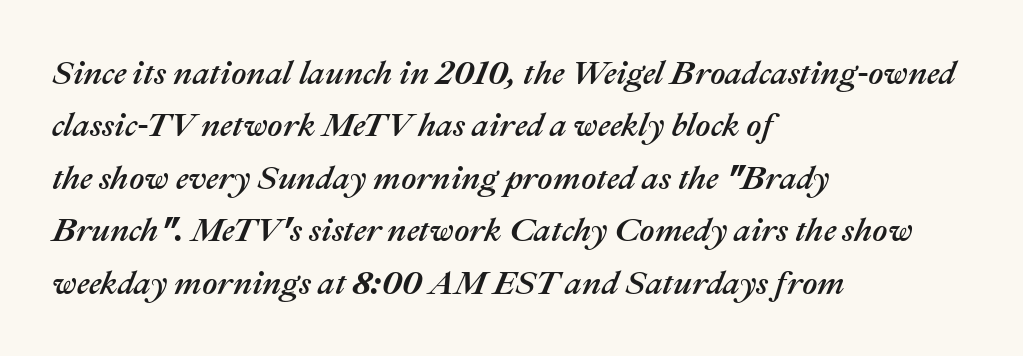
{"italic": "yes", "lean": "right", "slant_degrees": 22, "width": "normal", "stroke_contrast": "medium", "x_height": "medium", "monospaced": "no", "underline": "no", "align": "left", "line_spacing": "normal", "line_spacing_ratio": 1.59, "letter_spacing": "normal", "letter_spacing_em": 0.0, "glyph_px": 33}
